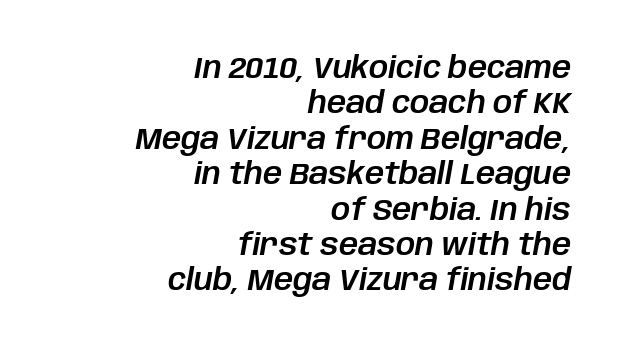
Glance below the letters and you will spot only blank space. Italic: yes, the glyphs are oblique. Caption: multi-line text, flush right, ragged left. Glyph-to-glyph distance matches everyday printed text. Spacing verdict: proportional, widths tailored to each character.
